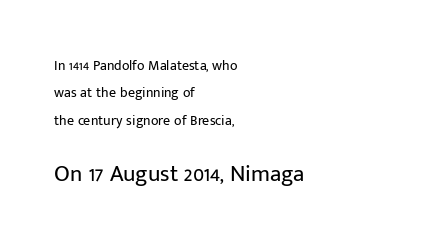
Q: Is the text bold? A: No.
Q: Is the text italic (slanted)? A: No, it is upright.
Q: Is the text underlined? A: No.
Q: How is the paragraph aligned? A: Left-aligned.
Q: Is the spacing between letters normal or unusually wide? A: Normal.
Q: Is the spacing between lines tight, normal or loose? A: Loose.
Q: Which block of text is set in a larger size, the first (top) or the second (bottom)? A: The second (bottom) one.
